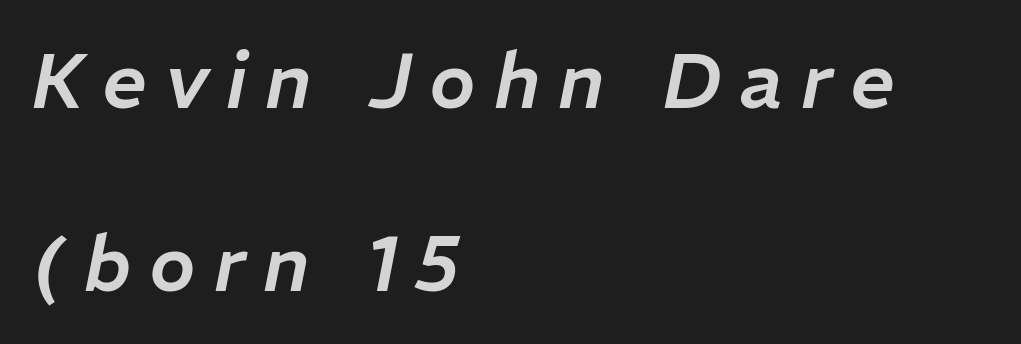
{"italic": "yes", "lean": "right", "slant_degrees": 11, "width": "normal", "stroke_contrast": "low", "x_height": "medium", "monospaced": "no", "underline": "no", "align": "left", "line_spacing": "loose", "line_spacing_ratio": 2.34, "letter_spacing": "wide", "letter_spacing_em": 0.23, "glyph_px": 78}
